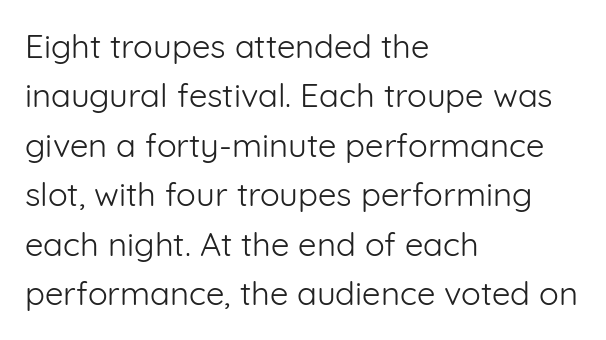
Q: Is the text bold? A: No.
Q: Is the text italic (slanted)? A: No, it is upright.
Q: Is the typeface a serif or a sans-serif typeface? A: Sans-serif.
Q: Is the text underlined? A: No.
Q: How is the paragraph aligned? A: Left-aligned.
Q: Is the spacing between letters normal or unusually wide? A: Normal.
Q: Is the spacing between lines tight, normal or loose? A: Normal.
Q: Width (condensed, normal, or wide)? A: Normal.
Q: Stroke contrast? A: Low.
Q: x-height? A: Medium.
Q: Monospaced? A: No.
